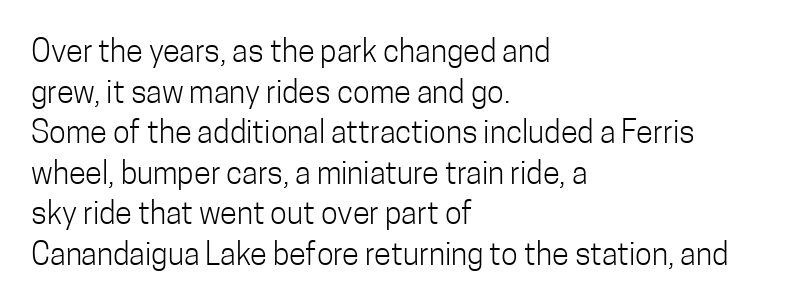
{"serif": "no", "italic": "no", "bold": "no", "weight": "light", "width": "condensed", "stroke_contrast": "low", "x_height": "medium", "monospaced": "no", "underline": "no", "align": "left", "line_spacing": "normal", "line_spacing_ratio": 1.31, "letter_spacing": "normal", "letter_spacing_em": 0.0, "glyph_px": 31}
